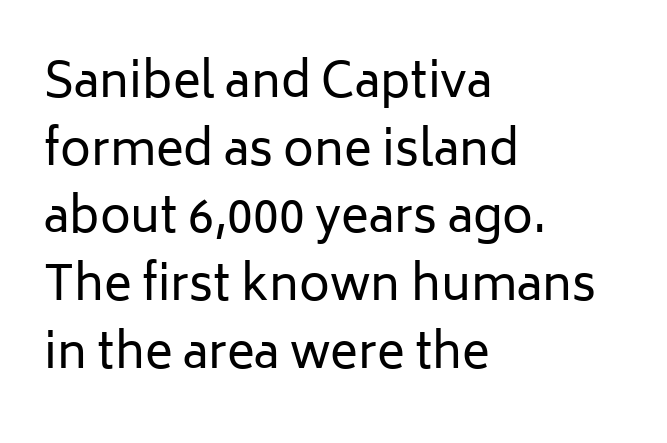
The image shows 47 px regular-weight sans-serif type, upright; set left-aligned, normal line spacing (1.44x), normal letter spacing, not underlined; low stroke contrast and a medium x-height.
